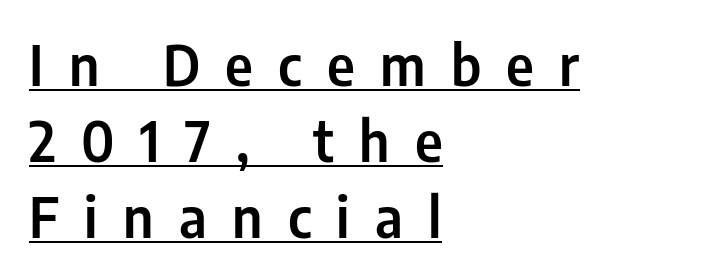
Q: Is the text italic (slanted)? A: No, it is upright.
Q: Is the typeface a serif or a sans-serif typeface? A: Sans-serif.
Q: Is the text underlined? A: Yes.
Q: How is the paragraph aligned? A: Left-aligned.
Q: Is the spacing between letters normal or unusually wide? A: Unusually wide.
Q: Is the spacing between lines tight, normal or loose? A: Normal.
Q: Width (condensed, normal, or wide)? A: Condensed.
Q: Stroke contrast? A: Low.
Q: x-height? A: Medium.
Q: Monospaced? A: No.
